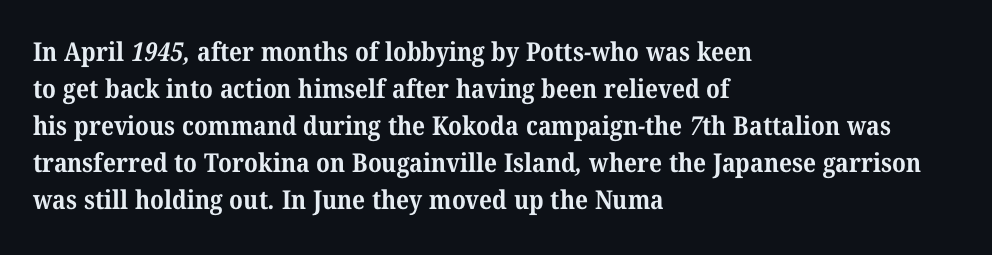
Reading down the block, your eye returns to a fixed left position each line. Has an underline been added? It has not. Notice how thick the strokes are: this is what a full bold looks like. The space between consecutive lines is moderate. Tracking here is standard; glyphs follow each other at the usual distance.
